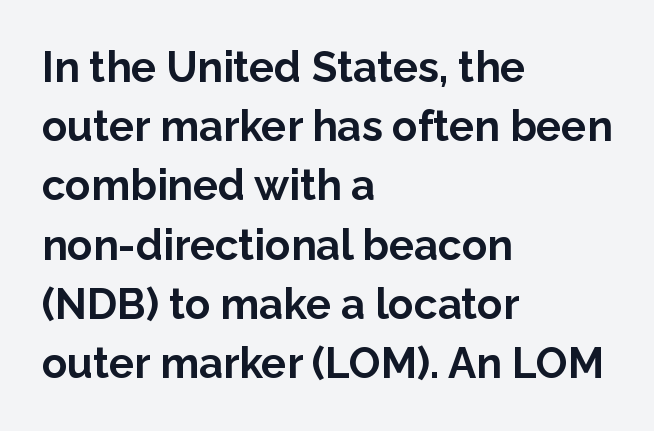
{"serif": "no", "italic": "no", "bold": "yes", "weight": "bold", "width": "normal", "stroke_contrast": "low", "x_height": "medium", "monospaced": "no", "underline": "no", "align": "left", "line_spacing": "normal", "line_spacing_ratio": 1.41, "letter_spacing": "normal", "letter_spacing_em": 0.0, "glyph_px": 42}
